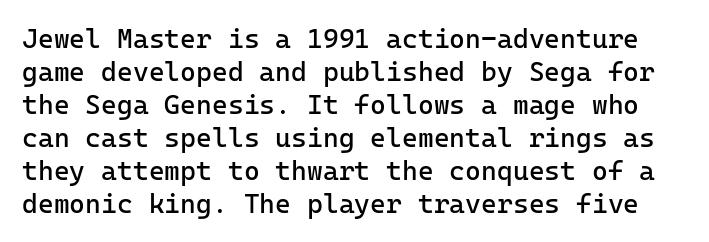
The image shows 27 px text type, upright; set line spacing 1.22x, normal letter spacing, not underlined.
